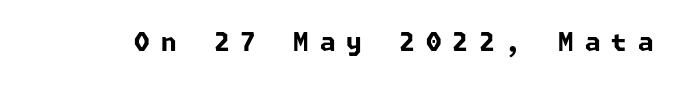
The tracking jumps out immediately: characters are airy and widely separated. Letters rest on an invisible, unmarked baseline. These lines carry a lot of weight — the face is fully bold.
